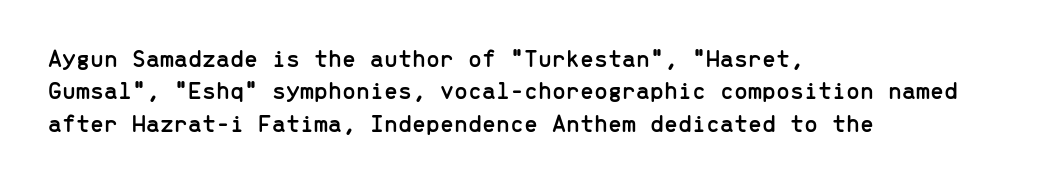
{"italic": "no", "underline": "no", "align": "left", "line_spacing": "normal", "line_spacing_ratio": 1.3, "letter_spacing": "normal", "letter_spacing_em": 0.0, "glyph_px": 25}
